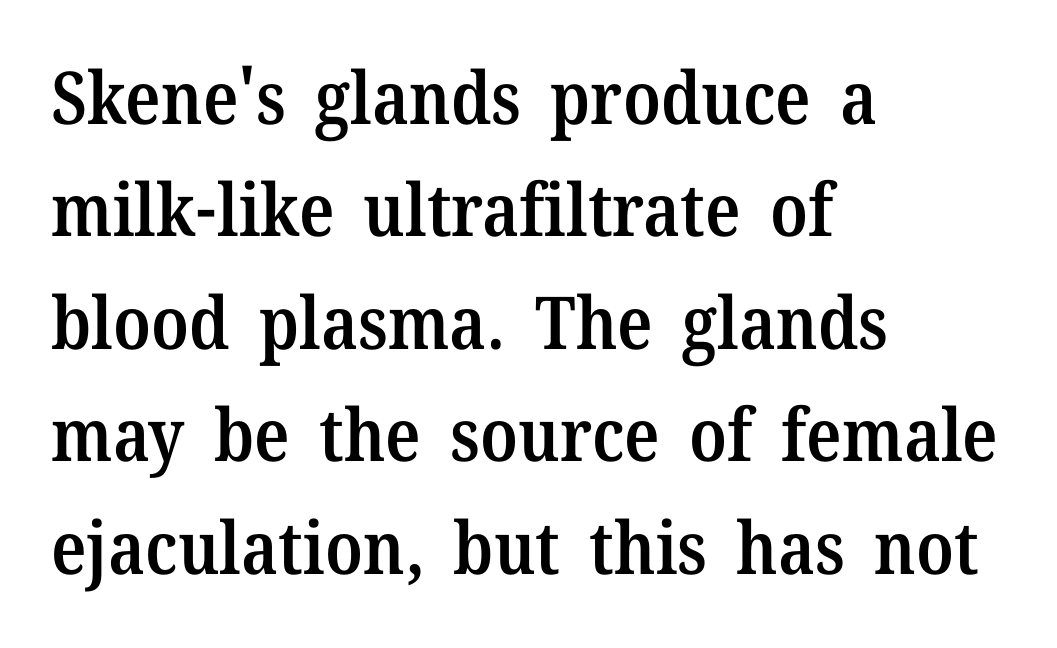
The passage is arranged the way most books set body copy — flush left. Rows of type keep a routine distance in the vertical direction. Here the designer chose a conventional face with non-uniform glyph widths. Notice how the stems are strictly vertical — no italics here.
